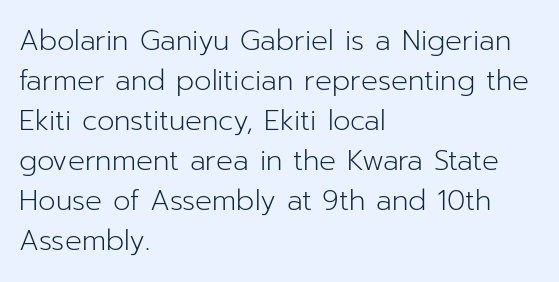
{"serif": "no", "italic": "no", "bold": "no", "weight": "light", "width": "normal", "stroke_contrast": "low", "x_height": "medium", "monospaced": "no", "underline": "no", "align": "left", "line_spacing": "normal", "line_spacing_ratio": 1.43, "letter_spacing": "normal", "letter_spacing_em": 0.0, "glyph_px": 28}
